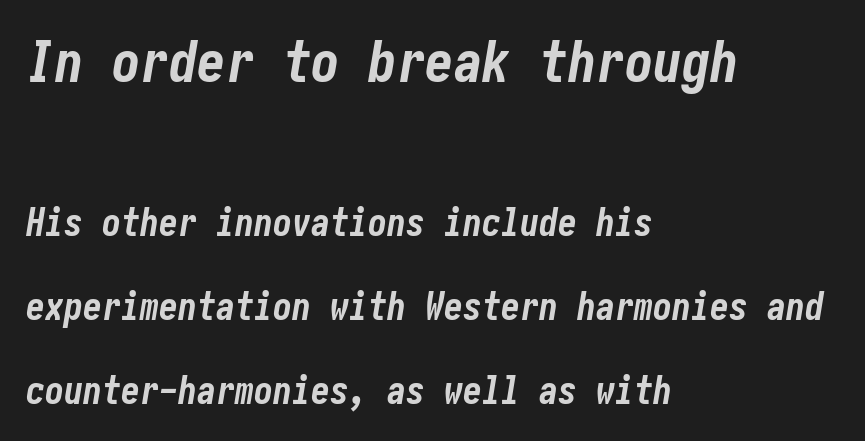
The image shows 57 px bold, condensed type, italic (leaning right); set left-aligned, loose line spacing (2.21x), normal letter spacing, not underlined; the first (top) block is 1.5x larger; low stroke contrast and a medium x-height.
